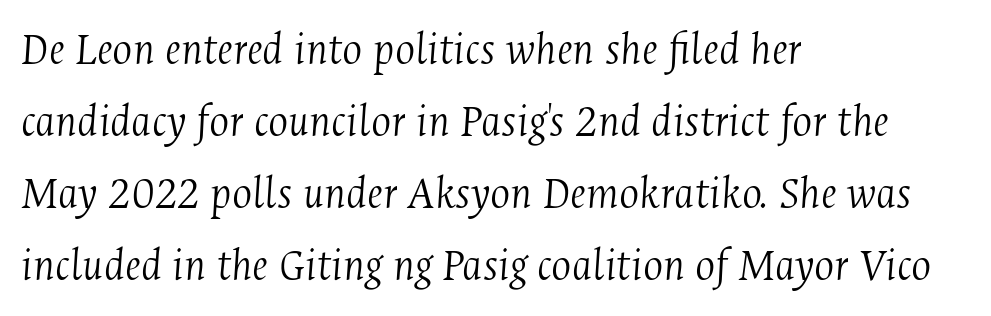
{"serif": "yes", "italic": "yes", "lean": "right", "slant_degrees": 4, "bold": "no", "weight": "light", "width": "condensed", "stroke_contrast": "medium", "x_height": "medium", "monospaced": "no", "underline": "no", "align": "left", "line_spacing": "normal", "line_spacing_ratio": 1.53, "letter_spacing": "normal", "letter_spacing_em": 0.0, "glyph_px": 47}
